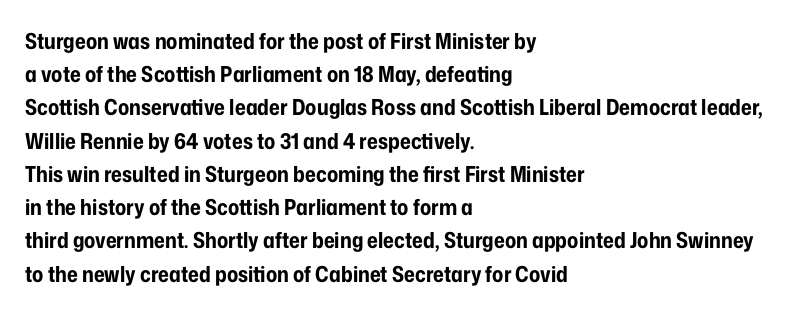
{"italic": "no", "bold": "yes", "underline": "no", "align": "left", "line_spacing": "normal", "line_spacing_ratio": 1.51, "letter_spacing": "normal", "letter_spacing_em": 0.0, "glyph_px": 22}
